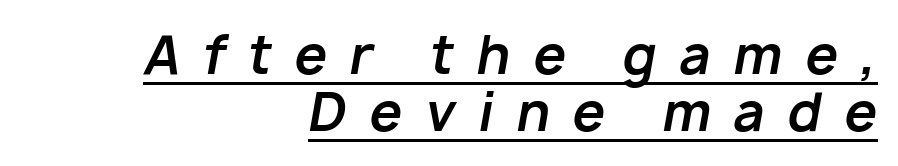
{"italic": "yes", "lean": "right", "slant_degrees": 10, "bold": "yes", "weight": "bold", "width": "normal", "stroke_contrast": "low", "x_height": "medium", "monospaced": "no", "underline": "yes", "align": "right", "line_spacing": "tight", "line_spacing_ratio": 1.09, "letter_spacing": "wide", "letter_spacing_em": 0.44, "glyph_px": 52}
